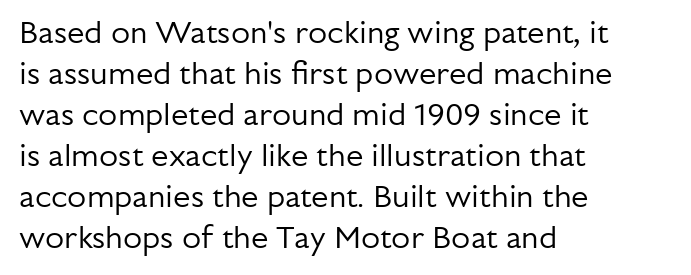
The image shows 31 px regular-weight sans-serif type, upright; set left-aligned, normal line spacing (1.32x), normal letter spacing, not underlined; low stroke contrast and a medium x-height.
